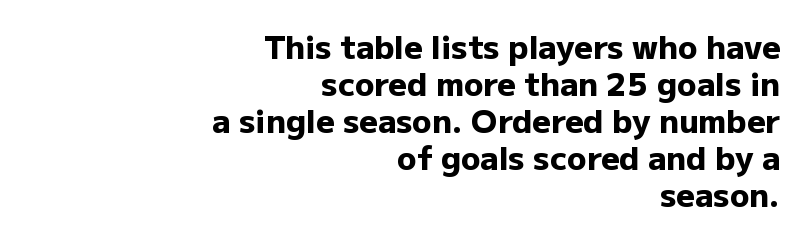
The image shows 32 px heavy sans-serif type, upright; set right-aligned, line spacing 1.16x, normal letter spacing, not underlined; low stroke contrast and a medium x-height.
